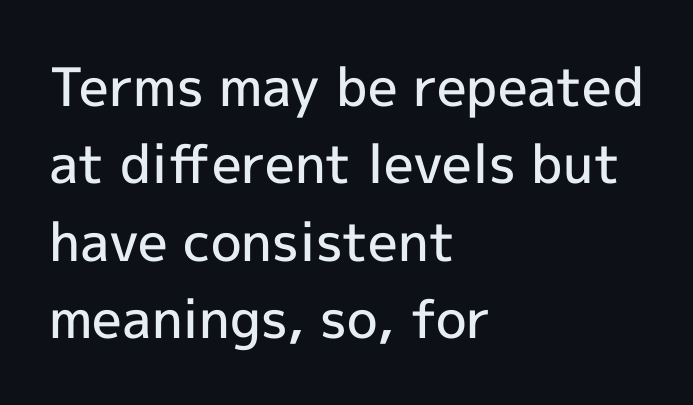
{"serif": "no", "italic": "no", "bold": "semi", "weight": "semibold", "width": "normal", "x_height": "medium", "monospaced": "no", "underline": "no", "align": "left", "line_spacing": "normal", "line_spacing_ratio": 1.46, "letter_spacing": "normal", "letter_spacing_em": 0.0, "glyph_px": 53}
